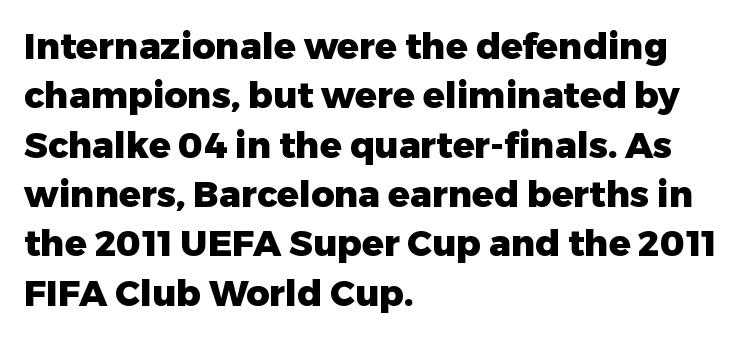
Q: Is the text bold? A: Yes.
Q: Is the text italic (slanted)? A: No, it is upright.
Q: Is the typeface a serif or a sans-serif typeface? A: Sans-serif.
Q: Is the text underlined? A: No.
Q: How is the paragraph aligned? A: Left-aligned.
Q: Is the spacing between letters normal or unusually wide? A: Normal.
Q: Is the spacing between lines tight, normal or loose? A: Normal.
Q: Width (condensed, normal, or wide)? A: Normal.
Q: Stroke contrast? A: Low.
Q: x-height? A: Medium.
Q: Monospaced? A: No.
